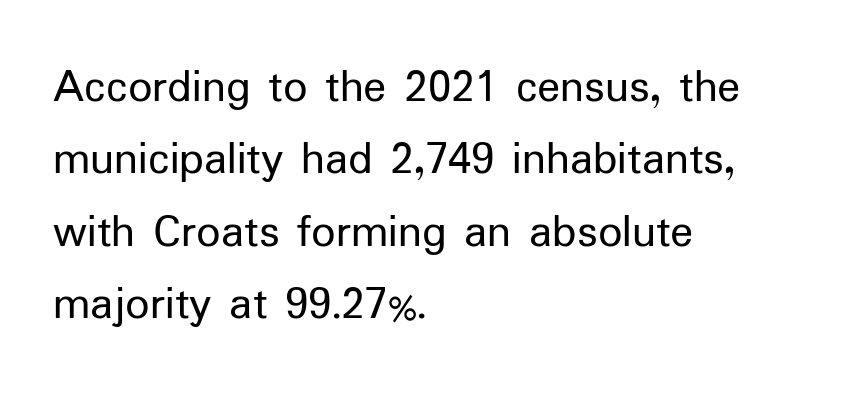
Stroke mass is kept to a normal reading level or below. This is the regular roman posture of the typeface. Leading: standard. Caption: standard tracking, unaltered. A classic flush-left, rag-right setting is used for this passage.
